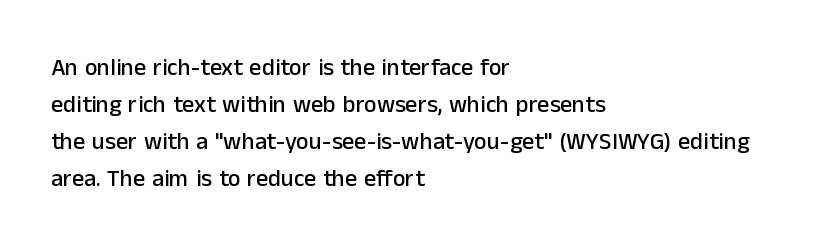
This is roman type, the default non-slanted kind. The lines in this sample share a left origin and differ only in where they stop. Glance below the letters and you will spot only blank space. The line-height multiplier appears to be the usual default. No extra tracking has been applied to these lines.
